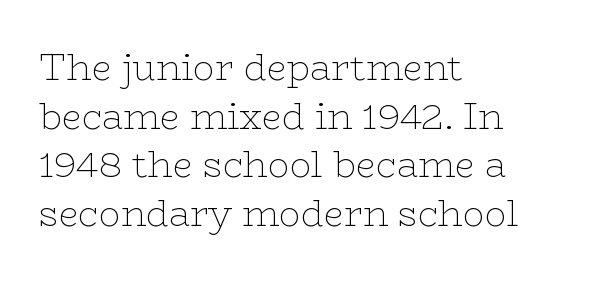
Q: Is the text bold? A: No.
Q: Is the text italic (slanted)? A: No, it is upright.
Q: Is the typeface a serif or a sans-serif typeface? A: Serif.
Q: Is the text underlined? A: No.
Q: How is the paragraph aligned? A: Left-aligned.
Q: Is the spacing between letters normal or unusually wide? A: Normal.
Q: Is the spacing between lines tight, normal or loose? A: Normal.
Q: Width (condensed, normal, or wide)? A: Wide.
Q: Stroke contrast? A: Low.
Q: x-height? A: Medium.
Q: Monospaced? A: No.
